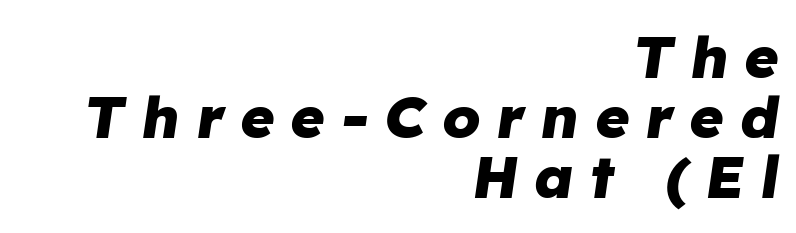
Here the designer chose a conventional face with non-uniform glyph widths. Each glyph is drawn with heavy, bold strokes. Type without underlining. Look at the tracking — it's clearly loosened, letters drifting apart. Typeset ragged left — the right edge is the straight one. A typesetter would mark this as italic.
